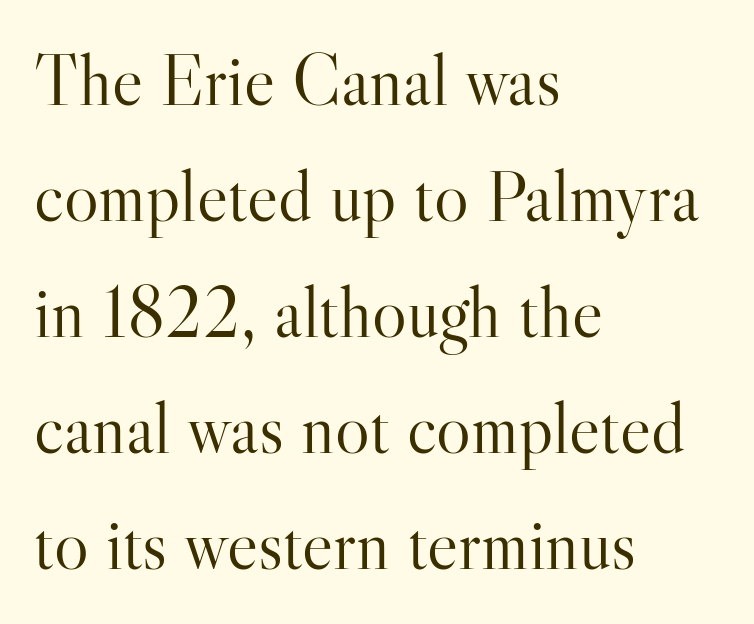
The characters display serif detailing at their extremities. Nothing unusual about the tracking: characters are spaced as the font intends. Posture: upright roman. Is there much room between lines? A standard amount, neither cramped nor airy.
